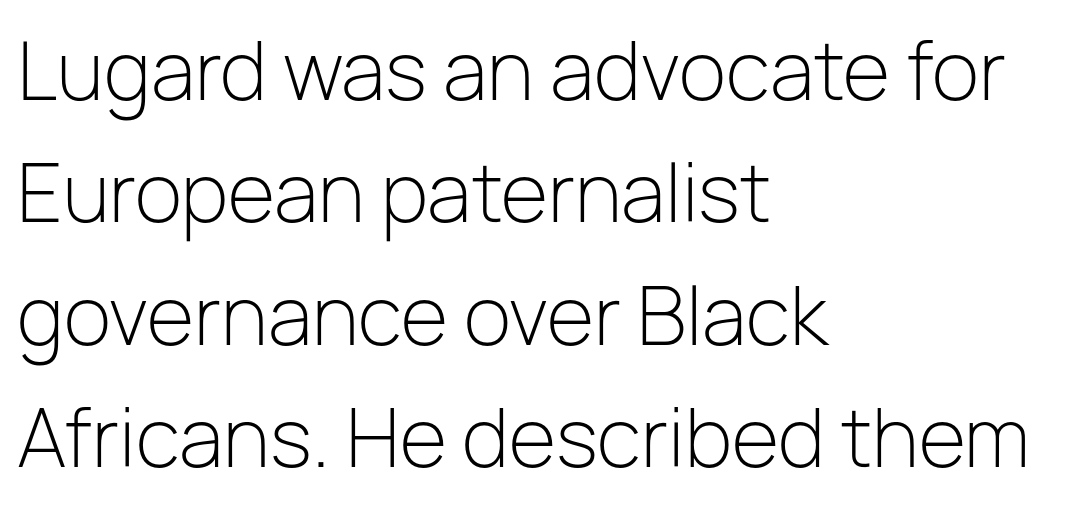
No letter is thick-stroked: the sample isn't bold. Spacing verdict: proportional, widths tailored to each character. The ragged edge is on the right, which tells us the setting is flush left. The rendering keeps characters at their native spacing. Serif or sans? Sans — the stroke terminals are bare. Notice how the stems are strictly vertical — no italics here.
